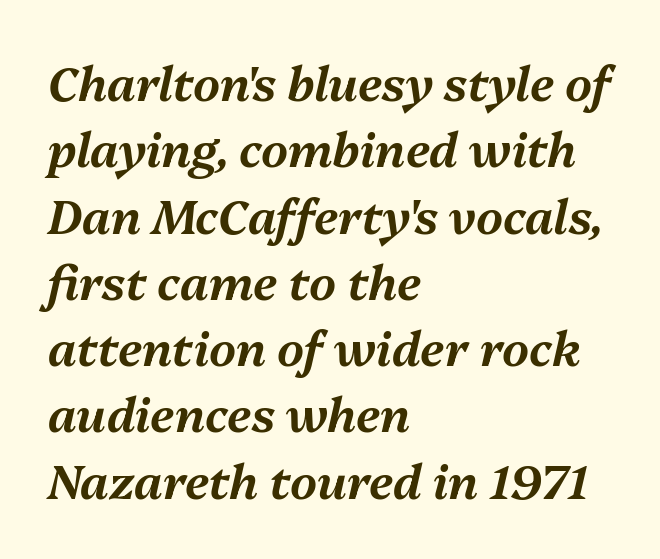
Q: Is the text italic (slanted)? A: Yes, it leans right by about 13 degrees.
Q: Is the text underlined? A: No.
Q: How is the paragraph aligned? A: Left-aligned.
Q: Is the spacing between letters normal or unusually wide? A: Normal.
Q: Is the spacing between lines tight, normal or loose? A: Normal.
Q: Width (condensed, normal, or wide)? A: Normal.
Q: Stroke contrast? A: Medium.
Q: x-height? A: Medium.
Q: Monospaced? A: No.
